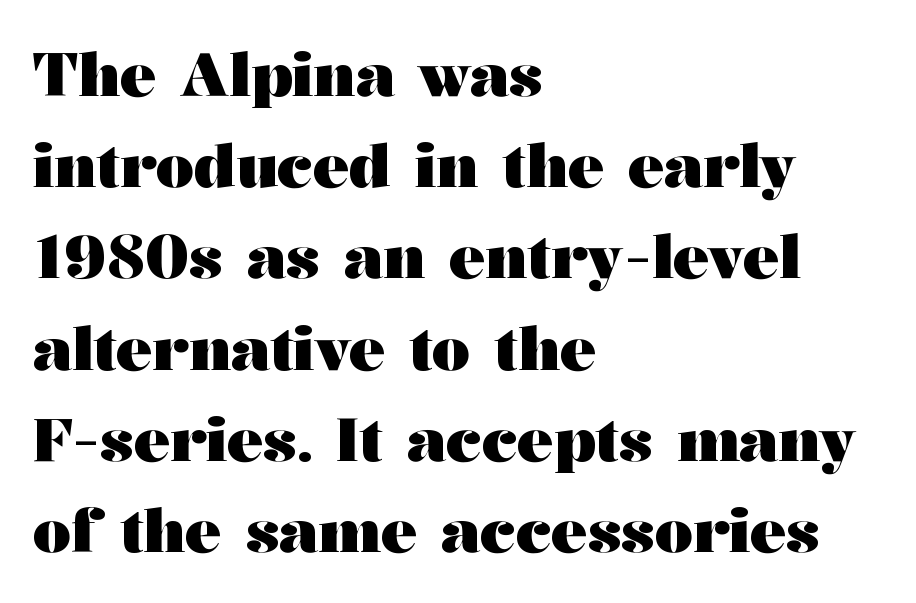
Q: Is the text bold? A: Yes.
Q: Is the text italic (slanted)? A: No, it is upright.
Q: Is the typeface a serif or a sans-serif typeface? A: Serif.
Q: Is the text underlined? A: No.
Q: How is the paragraph aligned? A: Left-aligned.
Q: Is the spacing between letters normal or unusually wide? A: Normal.
Q: Is the spacing between lines tight, normal or loose? A: Normal.
Q: Width (condensed, normal, or wide)? A: Wide.
Q: Stroke contrast? A: Medium.
Q: x-height? A: Medium.
Q: Monospaced? A: No.
